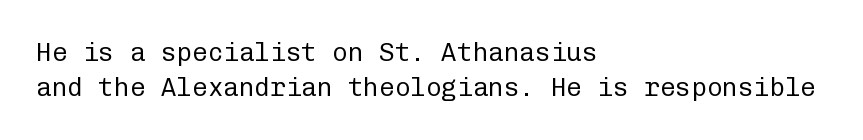
{"italic": "no", "bold": "no", "underline": "no", "align": "left", "line_spacing": "normal", "line_spacing_ratio": 1.35, "letter_spacing": "normal", "letter_spacing_em": 0.0, "glyph_px": 26}
